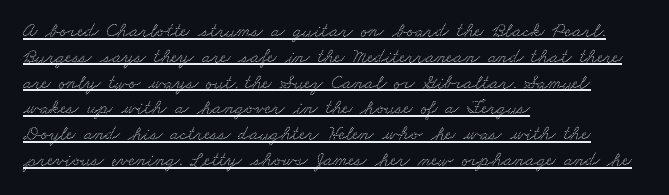
The image shows 20 px text type; set left-aligned, normal line spacing (1.29x), normal letter spacing, underlined.
